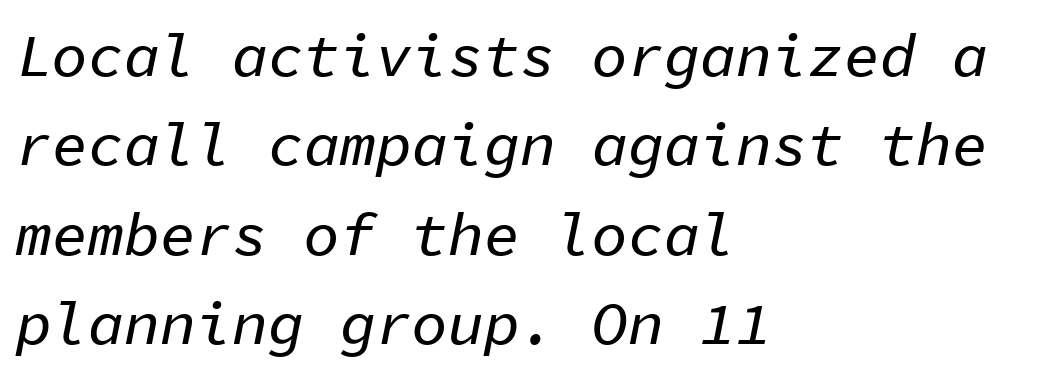
The image shows 60 px text type, italic (leaning right), monospaced; set left-aligned, normal line spacing (1.49x), normal letter spacing, not underlined; low stroke contrast and a medium x-height.
